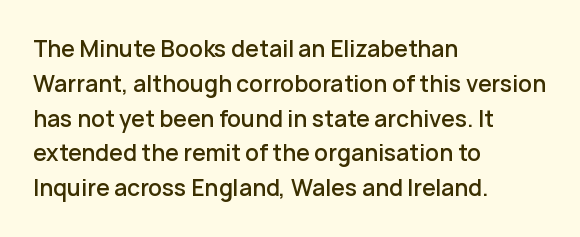
Q: Is the text bold? A: Semi-bold.
Q: Is the text italic (slanted)? A: No, it is upright.
Q: Is the text underlined? A: No.
Q: How is the paragraph aligned? A: Left-aligned.
Q: Is the spacing between letters normal or unusually wide? A: Normal.
Q: Is the spacing between lines tight, normal or loose? A: Normal.
